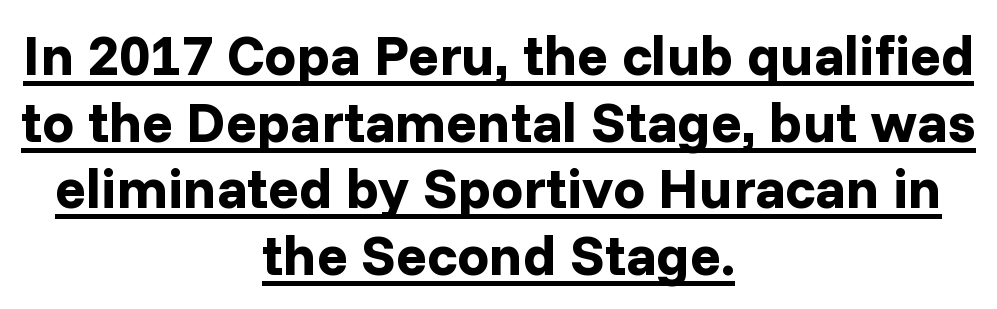
Q: Is the text bold? A: Yes.
Q: Is the text italic (slanted)? A: No, it is upright.
Q: Is the typeface a serif or a sans-serif typeface? A: Sans-serif.
Q: Is the text underlined? A: Yes.
Q: How is the paragraph aligned? A: Centered.
Q: Is the spacing between letters normal or unusually wide? A: Normal.
Q: Width (condensed, normal, or wide)? A: Normal.
Q: Stroke contrast? A: Low.
Q: x-height? A: Medium.
Q: Monospaced? A: No.
